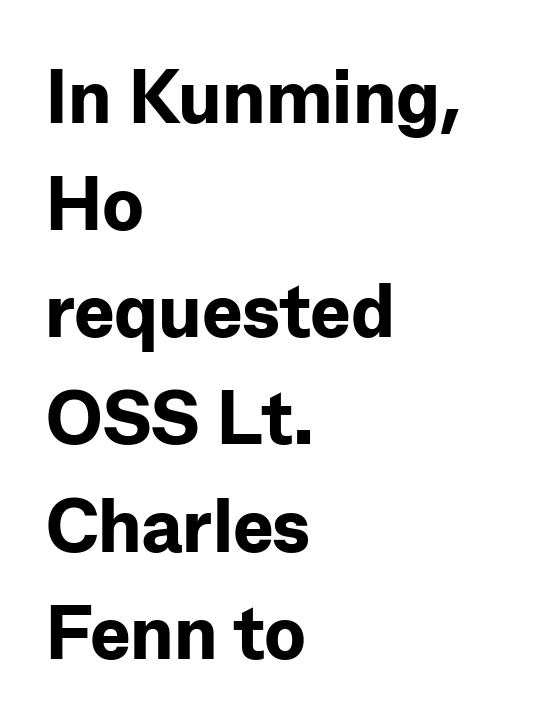
Students, note that the glyphs here touch the page at normal intervals. Is this a fixed-width face? No — the glyphs have proportional, varying widths. A typesetter would label this face a sans. Letters rest on an invisible, unmarked baseline. The lettering holds an erect, upright posture throughout.
